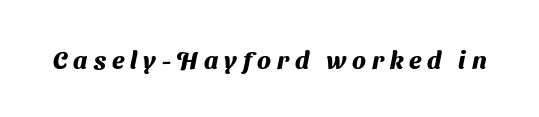
Short note: letters widely spaced. The area under the type is left untouched. Plenty of ink on the page — the face is bold.
